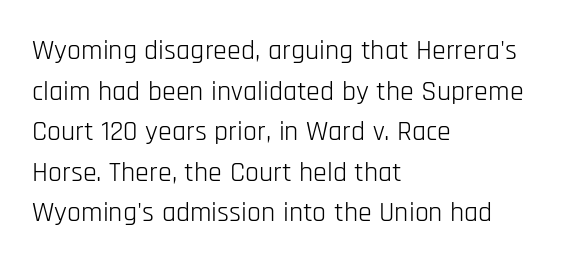
The image shows 28 px light, condensed sans-serif type, upright; set left-aligned, normal line spacing (1.45x), normal letter spacing, not underlined; low stroke contrast and a large x-height.
